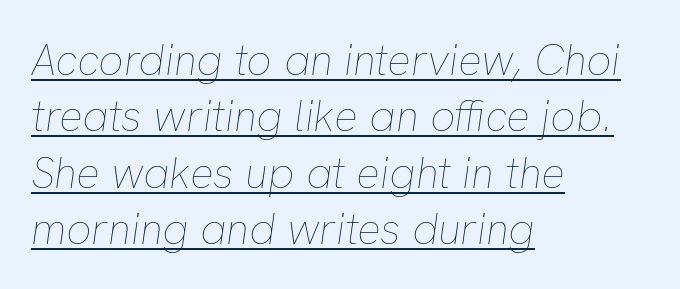
Q: Is the text bold? A: No.
Q: Is the text italic (slanted)? A: Yes, it leans right by about 8 degrees.
Q: Is the text underlined? A: Yes.
Q: How is the paragraph aligned? A: Left-aligned.
Q: Is the spacing between letters normal or unusually wide? A: Normal.
Q: Is the spacing between lines tight, normal or loose? A: Normal.
Q: Width (condensed, normal, or wide)? A: Normal.
Q: Stroke contrast? A: Low.
Q: x-height? A: Medium.
Q: Monospaced? A: No.
